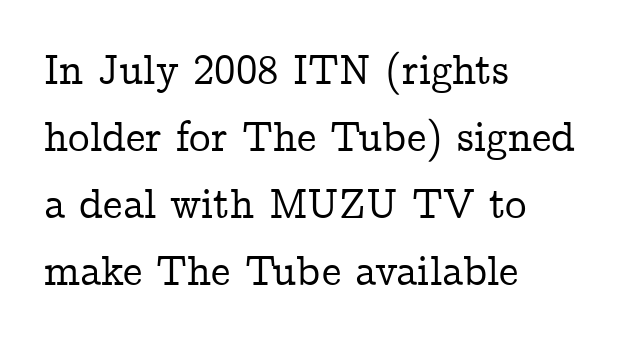
{"serif": "yes", "italic": "no", "width": "normal", "stroke_contrast": "low", "x_height": "medium", "monospaced": "no", "underline": "no", "align": "left", "line_spacing": "normal", "line_spacing_ratio": 1.56, "letter_spacing": "normal", "letter_spacing_em": 0.0, "glyph_px": 43}
